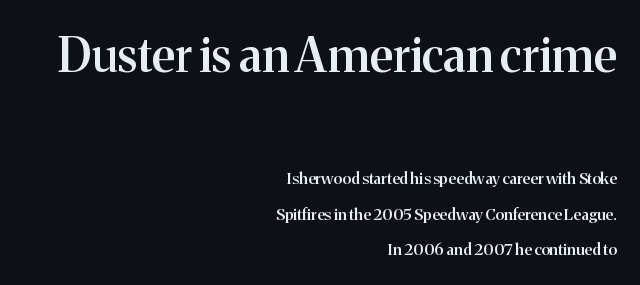
Tall strokes in this sample are plumb rather than angled. Typeset ragged left — the right edge is the straight one. The type is set solid horizontally, with unmodified tracking. Type size steps down from the first block to the second. Typographic density is moderately raised because the face is semibold. Do the characters align in a grid? No, the font is proportional.
